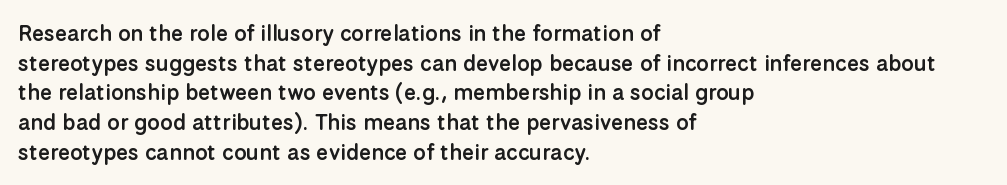
No word sits above an underline. Look at the stroke-to-counter ratio: somewhat heavy, a semibold. When letters stand straight like this, we call the style roman or upright. Observe the ordinary spacing: letters are neighbours, not strangers. The space between consecutive lines is moderate.
